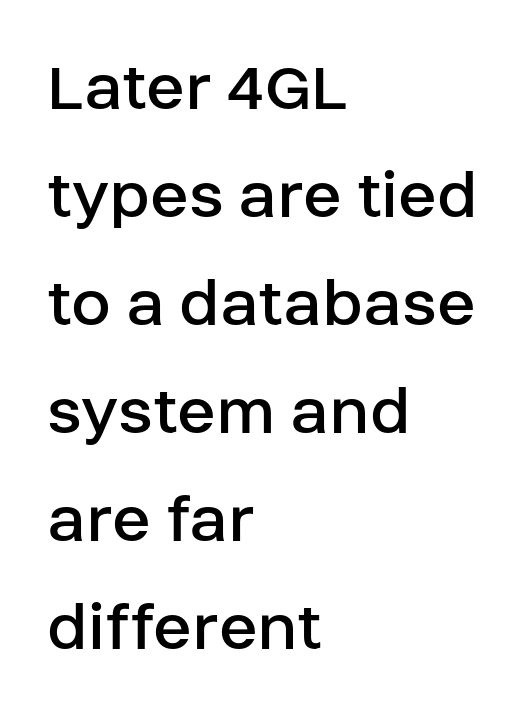
Heaviness? Minimal to ordinary, like unemphasized prose. Proportional: the letters do not fall into vertical columns. Does the copy run flush right? No — it runs flush left. The rendering uses a moderate line-height, typical for paragraphs.
